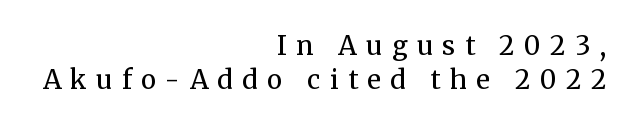
Q: Is the text bold? A: No.
Q: Is the text italic (slanted)? A: No, it is upright.
Q: Is the text underlined? A: No.
Q: How is the paragraph aligned? A: Right-aligned.
Q: Is the spacing between letters normal or unusually wide? A: Unusually wide.
Q: Is the spacing between lines tight, normal or loose? A: Normal.
